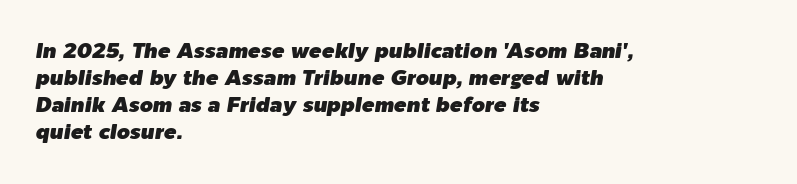
The image shows 21 px text type, italic (leaning right); set left-aligned, normal line spacing (1.28x), normal letter spacing, not underlined.
